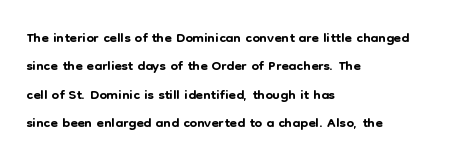
Q: Is the text italic (slanted)? A: No, it is upright.
Q: Is the text underlined? A: No.
Q: How is the paragraph aligned? A: Left-aligned.
Q: Is the spacing between letters normal or unusually wide? A: Normal.
Q: Is the spacing between lines tight, normal or loose? A: Normal.
